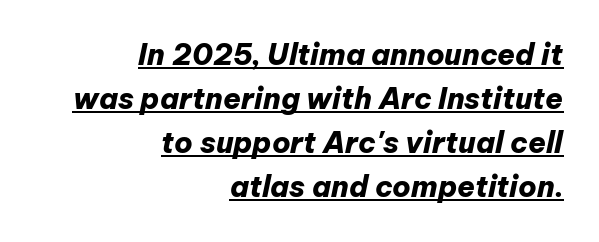
{"italic": "yes", "lean": "right", "slant_degrees": 12, "bold": "yes", "weight": "heavy", "width": "normal", "stroke_contrast": "low", "x_height": "medium", "monospaced": "no", "underline": "yes", "align": "right", "line_spacing": "normal", "line_spacing_ratio": 1.52, "letter_spacing": "normal", "letter_spacing_em": 0.0, "glyph_px": 29}
